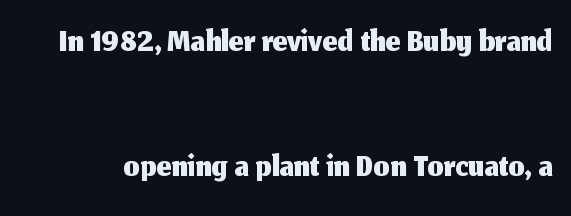
I'd call this a sans setting — the letters go barefoot. Rows of type keep a wide berth in the vertical direction. The letters sit at their default tracking, neither squeezed nor spread. Looks like regular typesetting: each glyph gets only the width it needs. Is there any slant? The stems are plumb. Just letters on the line, the space beneath them empty.
